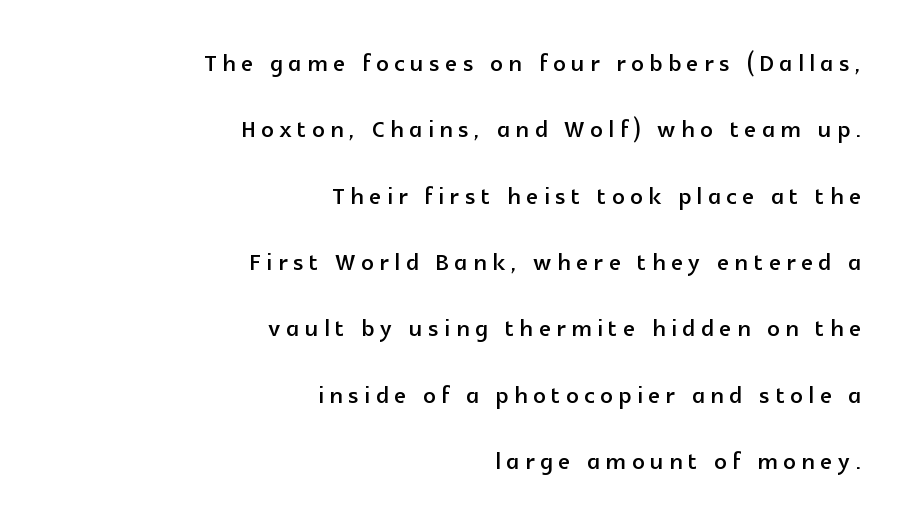
Q: Is the text italic (slanted)? A: No, it is upright.
Q: Is the typeface a serif or a sans-serif typeface? A: Sans-serif.
Q: Is the text underlined? A: No.
Q: How is the paragraph aligned? A: Right-aligned.
Q: Is the spacing between lines tight, normal or loose? A: Loose.
Q: Width (condensed, normal, or wide)? A: Normal.
Q: x-height? A: Medium.
Q: Monospaced? A: No.
